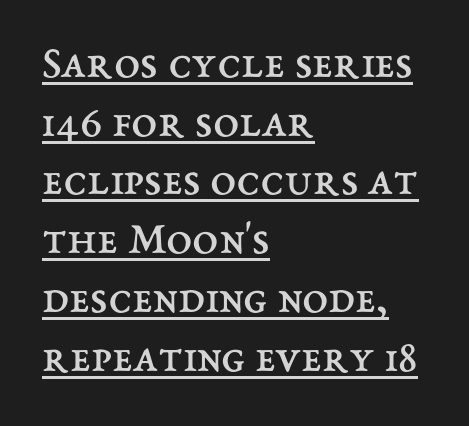
{"italic": "no", "bold": "no", "weight": "regular", "width": "normal", "stroke_contrast": "medium", "x_height": "medium", "monospaced": "no", "underline": "yes", "align": "left", "line_spacing": "normal", "line_spacing_ratio": 1.25, "letter_spacing": "normal", "letter_spacing_em": 0.0, "glyph_px": 47}
